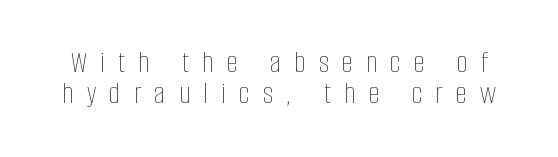
The image shows 31 px thin, condensed type, upright; set tight line spacing (1.0x), unusually wide letter spacing (+0.43 em), not underlined; low stroke contrast and a large x-height.
